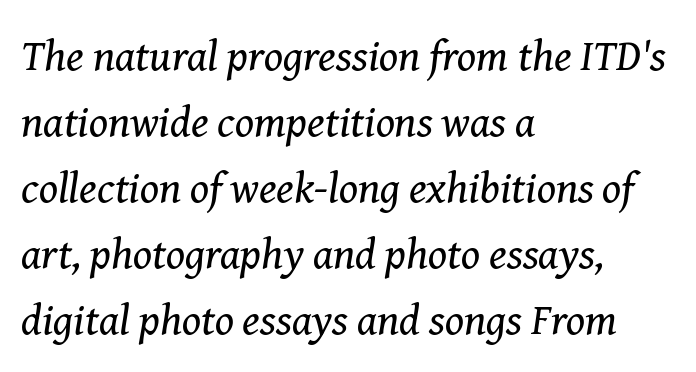
Q: Is the text bold? A: No.
Q: Is the text italic (slanted)? A: Yes, it leans right by about 8 degrees.
Q: Is the typeface a serif or a sans-serif typeface? A: Serif.
Q: Is the text underlined? A: No.
Q: How is the paragraph aligned? A: Left-aligned.
Q: Is the spacing between letters normal or unusually wide? A: Normal.
Q: Is the spacing between lines tight, normal or loose? A: Normal.
Q: Width (condensed, normal, or wide)? A: Normal.
Q: Stroke contrast? A: Medium.
Q: x-height? A: Medium.
Q: Monospaced? A: No.
